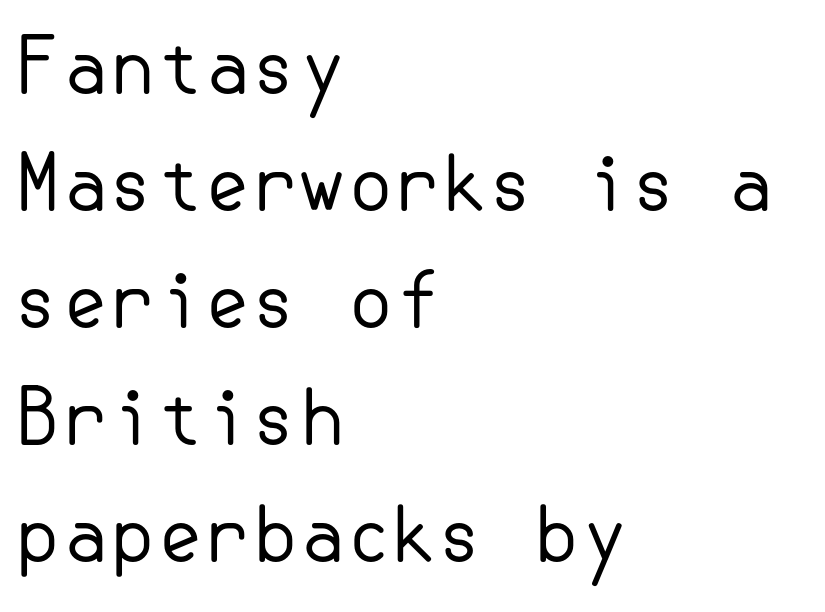
{"serif": "no", "italic": "no", "bold": "no", "weight": "regular", "width": "normal", "stroke_contrast": "low", "x_height": "small", "underline": "no", "align": "left", "line_spacing": "normal", "line_spacing_ratio": 1.54, "letter_spacing": "normal", "letter_spacing_em": 0.0, "glyph_px": 76}
